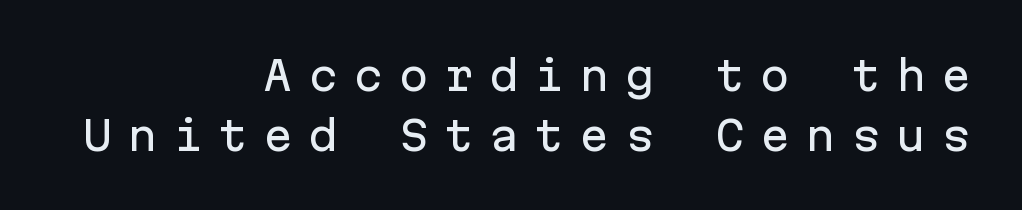
Words appear elongated and porous because spacing is wide. Each line ends at the same right margin while the left side varies. Each letter, wide or thin by design, is forced into the same width here. These lines sit exactly where default settings would place them.
